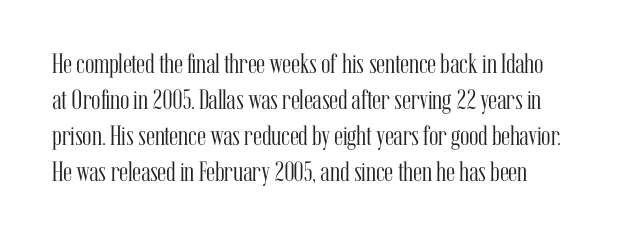
{"serif": "yes", "italic": "no", "bold": "no", "weight": "light", "width": "condensed", "stroke_contrast": "medium", "x_height": "medium", "monospaced": "no", "underline": "no", "line_spacing": "normal", "line_spacing_ratio": 1.28, "letter_spacing": "normal", "letter_spacing_em": 0.0, "glyph_px": 28}
